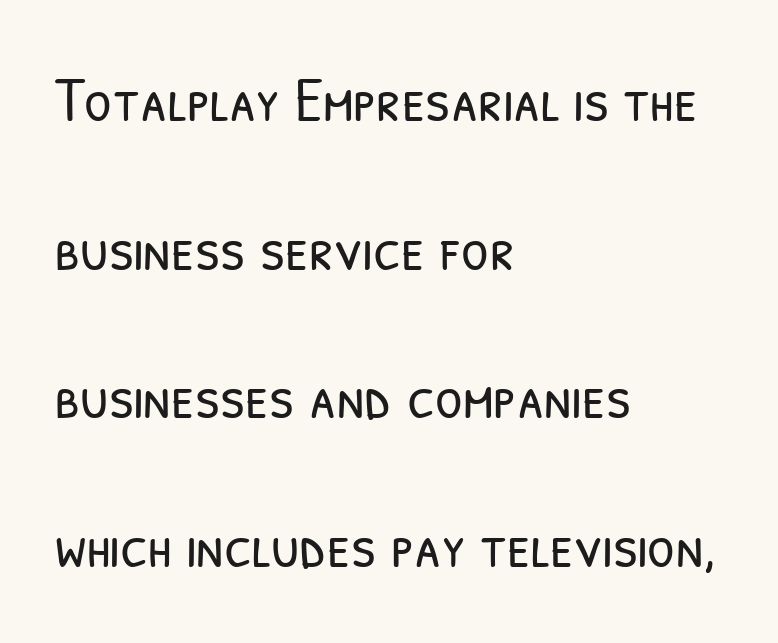
{"serif": "no", "bold": "no", "weight": "light", "width": "condensed", "stroke_contrast": "low", "x_height": "medium", "monospaced": "no", "underline": "no", "align": "left", "line_spacing": "loose", "line_spacing_ratio": 2.36, "letter_spacing": "normal", "letter_spacing_em": 0.0, "glyph_px": 63}
